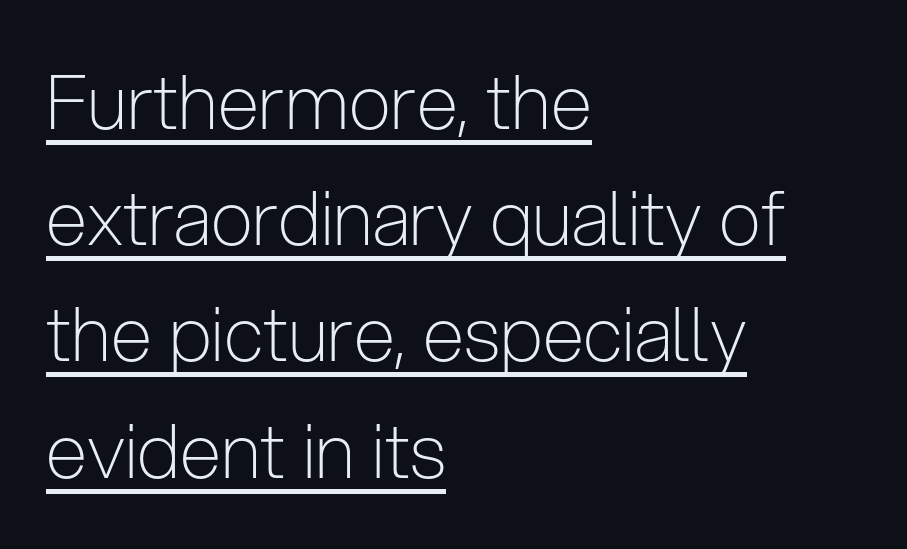
{"serif": "no", "italic": "no", "bold": "no", "weight": "light", "width": "condensed", "stroke_contrast": "low", "x_height": "medium", "monospaced": "no", "underline": "yes", "align": "left", "line_spacing": "normal", "line_spacing_ratio": 1.55, "letter_spacing": "normal", "letter_spacing_em": 0.0, "glyph_px": 75}
